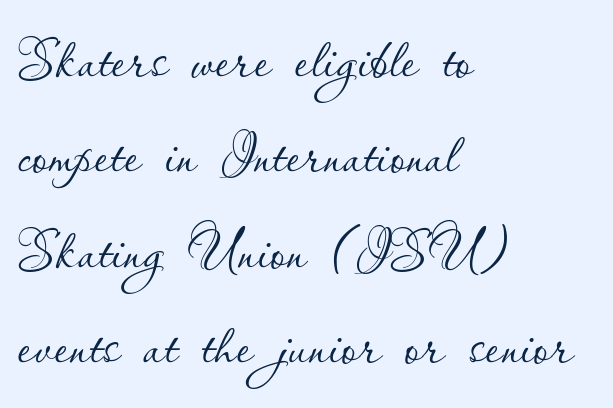
The image shows 77 px thin type; set left-aligned, line spacing 1.24x, normal letter spacing, not underlined; low stroke contrast and a small x-height.
